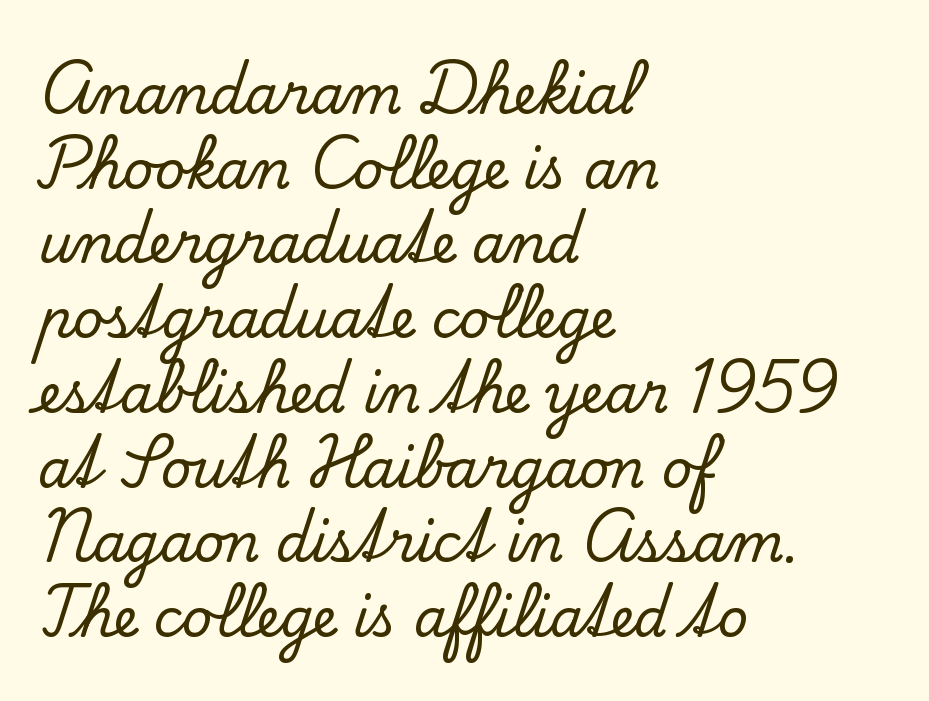
The image shows 53 px serif type; set left-aligned, normal line spacing (1.41x), normal letter spacing, not underlined; low stroke contrast and a small x-height.
